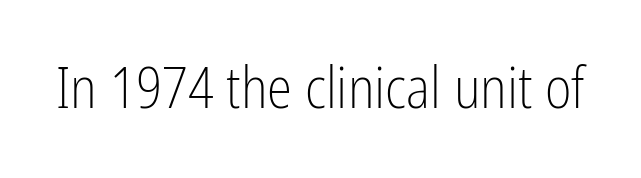
The face used here is proportionally spaced, like ordinary book or web type. Italic? Not at all — the glyphs are vertical. Tracking here is standard; glyphs follow each other at the usual distance. Nope, no serifs anywhere on these letters. The font is comparable to plain body text, perhaps lighter. Type without underlining.
